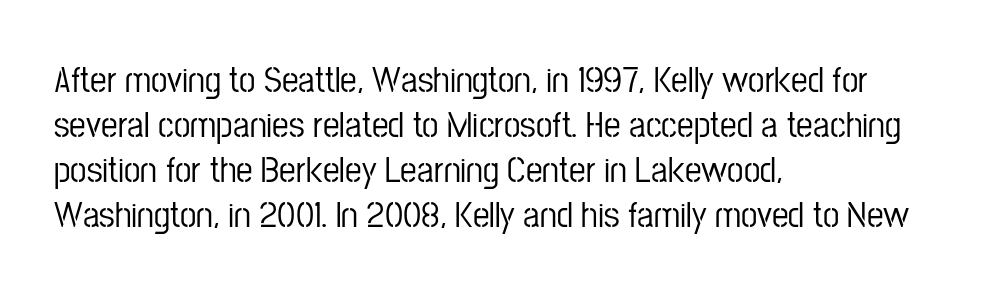
The image shows 37 px condensed sans-serif type, upright; set left-aligned, line spacing 1.22x, normal letter spacing, not underlined; low stroke contrast and a medium x-height.
